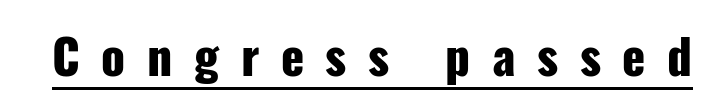
Glyph-to-glyph distance is far greater than everyday printed text. Stroke thickness is high; the sample reads as a true bold. The letters carry no serifs — their stems end cleanly without finishing strokes. Looks like regular typesetting: each glyph gets only the width it needs. Vertical strokes here are truly vertical.
